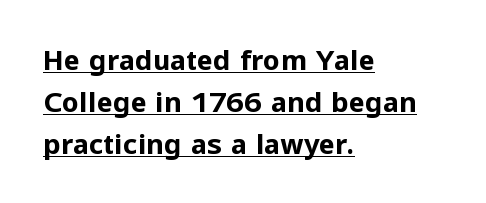
Q: Is the text bold? A: Yes.
Q: Is the text italic (slanted)? A: No, it is upright.
Q: Is the text underlined? A: Yes.
Q: How is the paragraph aligned? A: Left-aligned.
Q: Is the spacing between letters normal or unusually wide? A: Normal.
Q: Is the spacing between lines tight, normal or loose? A: Normal.
